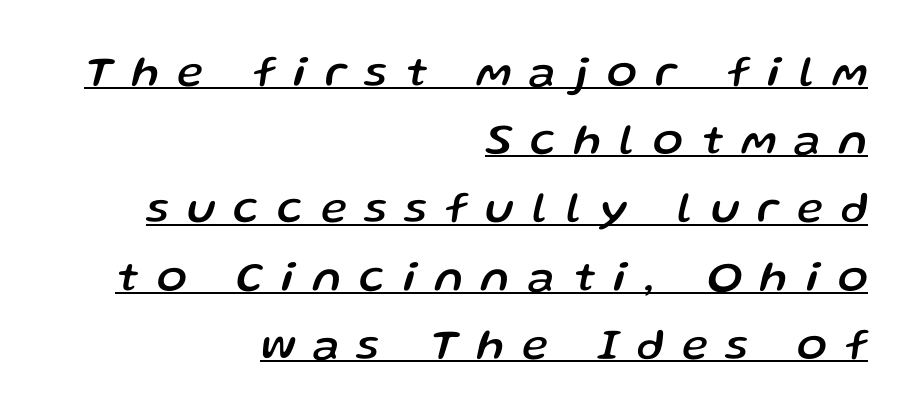
Each word looks stretched out because of the extra space between its letters. The axis of the letterforms is tilted away from vertical. The passage shown is typed in a proportional face where columns would drift. If you measured baseline to baseline, you'd find a middling distance. These lines are set flush right with a ragged left edge.
